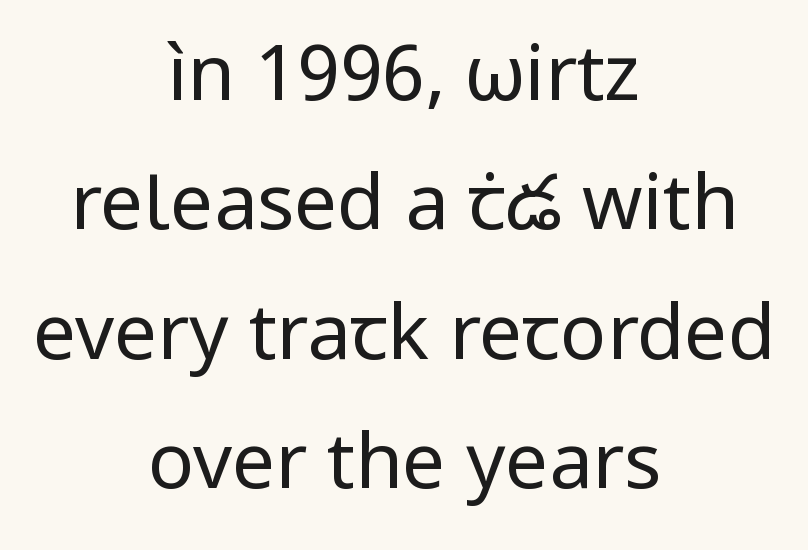
Q: Is the text bold? A: No.
Q: Is the text italic (slanted)? A: No, it is upright.
Q: Is the typeface a serif or a sans-serif typeface? A: Sans-serif.
Q: Is the text underlined? A: No.
Q: How is the paragraph aligned? A: Centered.
Q: Is the spacing between letters normal or unusually wide? A: Normal.
Q: Is the spacing between lines tight, normal or loose? A: Normal.
Q: Width (condensed, normal, or wide)? A: Normal.
Q: Stroke contrast? A: Low.
Q: x-height? A: Medium.
Q: Monospaced? A: No.
